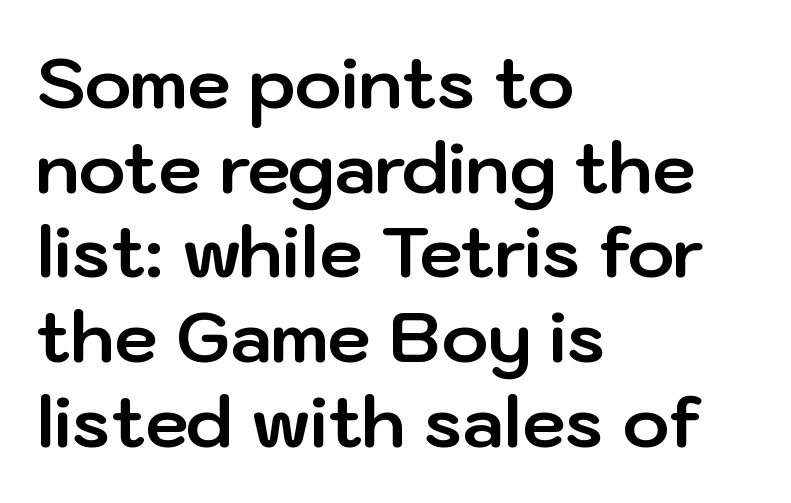
The image shows 70 px bold sans-serif type, upright; set left-aligned, line spacing 1.21x, normal letter spacing, not underlined; low stroke contrast and a medium x-height.
